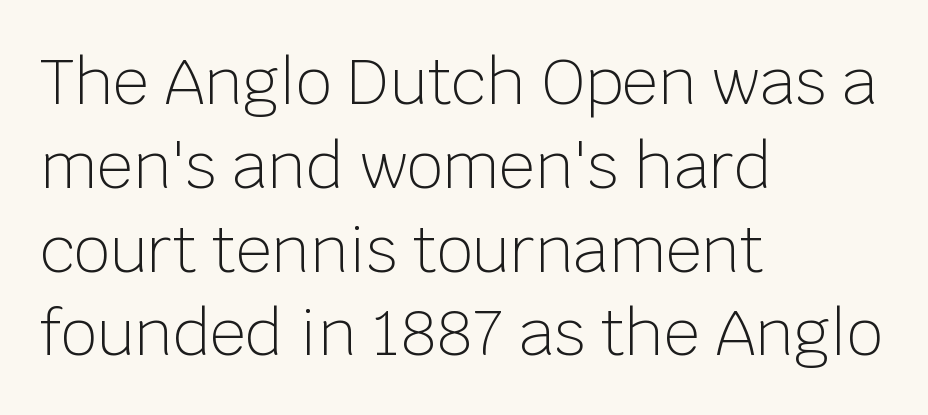
The image shows 63 px light sans-serif type, upright; set left-aligned, normal line spacing (1.33x), normal letter spacing, not underlined; low stroke contrast and a large x-height.
